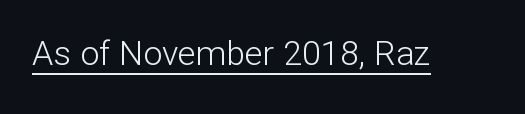
The weight would be labelled regular, book, light, or lighter still. Check the space under the baseline: a stroke is drawn there. Tracking here is standard; glyphs follow each other at the usual distance. The face used here is proportionally spaced, like ordinary book or web type. This rendering employs a face without finishing strokes, i.e., a sans-serif.
